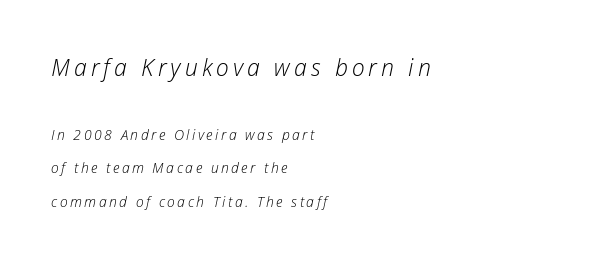
The image shows 23 px text type, italic (leaning right); set left-aligned, loose line spacing (2.4x), not underlined; the first (top) block is 1.64x larger.
